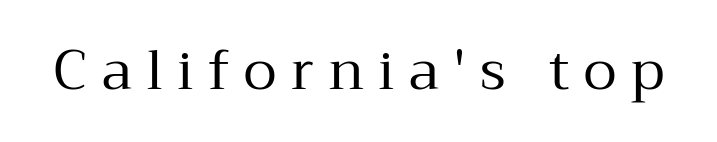
Unbolded letterforms with no extra heft. Spacing verdict: proportional, widths tailored to each character. The specimen reads as upright at a glance. To sum up the face: it has serifs.
